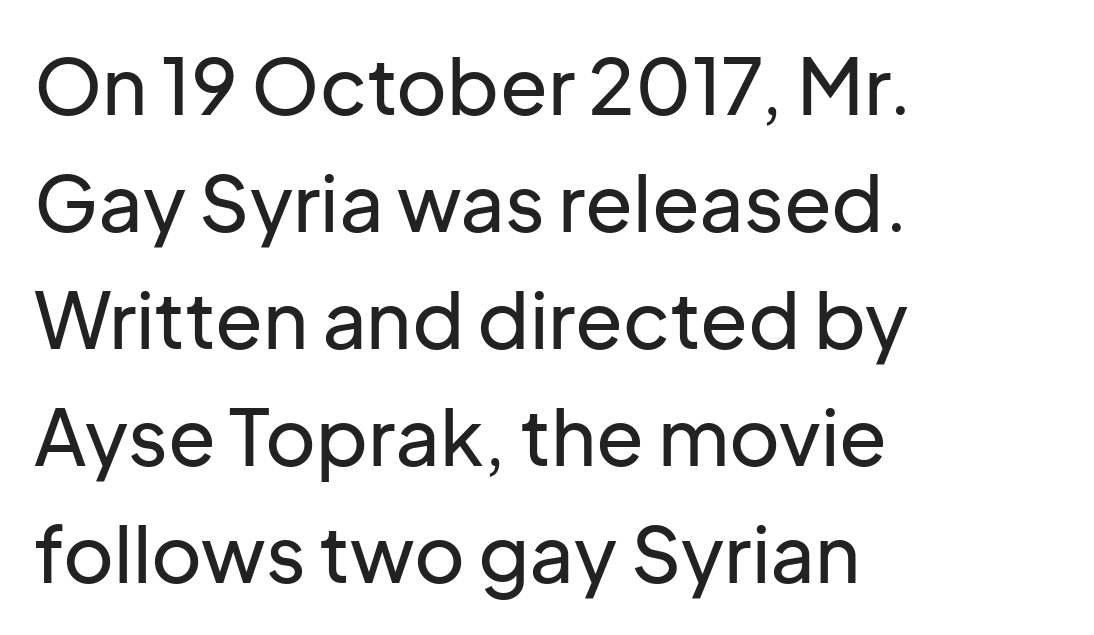
The image shows 78 px sans-serif type, upright; set left-aligned, normal line spacing (1.5x), normal letter spacing, not underlined; low stroke contrast and a medium x-height.
